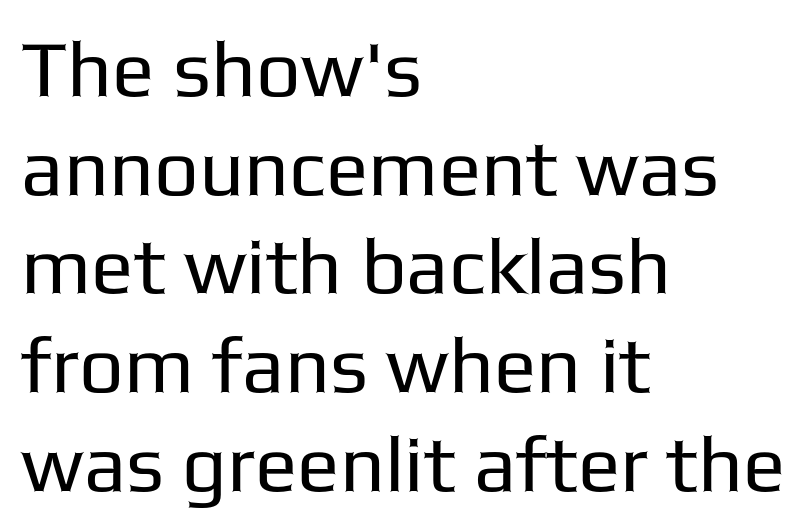
Italic? Not at all — the glyphs are vertical. Underline: absent. One glance says typical: line gaps are just what's usual. These glyphs show unthickened strokes, regular width or finer. Each letter's strokes conclude bluntly, with no projecting serifs.
